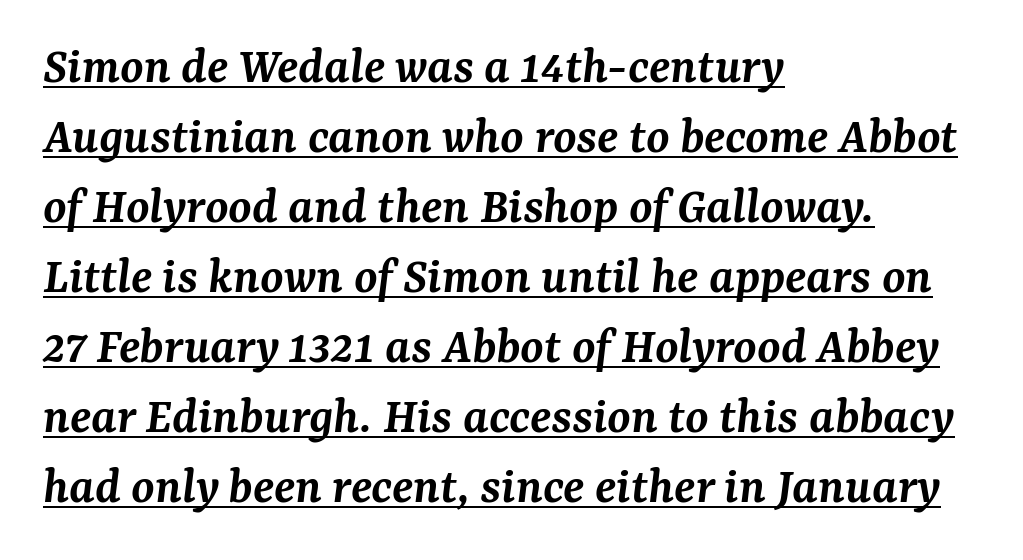
Q: Is the text bold? A: Semi-bold.
Q: Is the text italic (slanted)? A: Yes, it leans right by about 7 degrees.
Q: Is the typeface a serif or a sans-serif typeface? A: Serif.
Q: Is the text underlined? A: Yes.
Q: How is the paragraph aligned? A: Left-aligned.
Q: Is the spacing between letters normal or unusually wide? A: Normal.
Q: Is the spacing between lines tight, normal or loose? A: Normal.
Q: Width (condensed, normal, or wide)? A: Normal.
Q: Stroke contrast? A: Medium.
Q: x-height? A: Medium.
Q: Monospaced? A: No.
